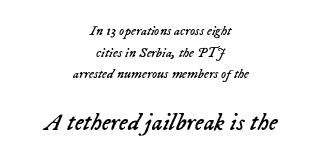
Q: Is the text bold? A: No.
Q: Is the text italic (slanted)? A: Yes, it leans right by about 23 degrees.
Q: Is the text underlined? A: No.
Q: How is the paragraph aligned? A: Centered.
Q: Is the spacing between letters normal or unusually wide? A: Normal.
Q: Is the spacing between lines tight, normal or loose? A: Normal.
Q: Which block of text is set in a larger size, the first (top) or the second (bottom)? A: The second (bottom) one.
